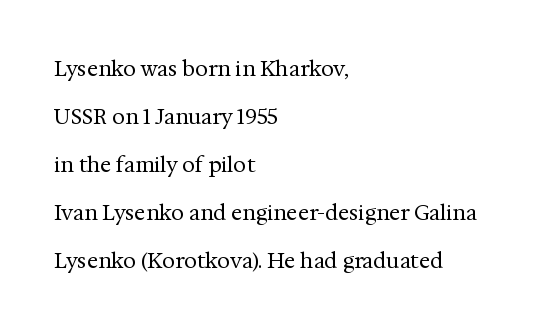
{"italic": "no", "bold": "no", "underline": "no", "align": "left", "line_spacing": "loose", "line_spacing_ratio": 2.29, "letter_spacing": "normal", "letter_spacing_em": 0.0, "glyph_px": 21}
